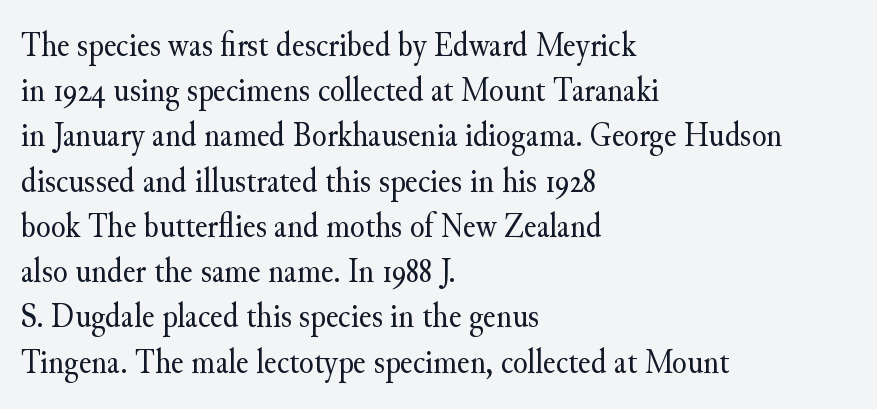
The typeface chosen for these lines features serifs. These lines keep a tight, regular rhythm from letter to letter. The rag falls on the right side of this text block. A typesetter would call this proportional, since set widths differ per character. A typesetter would call this leading conventional body-copy spacing.
